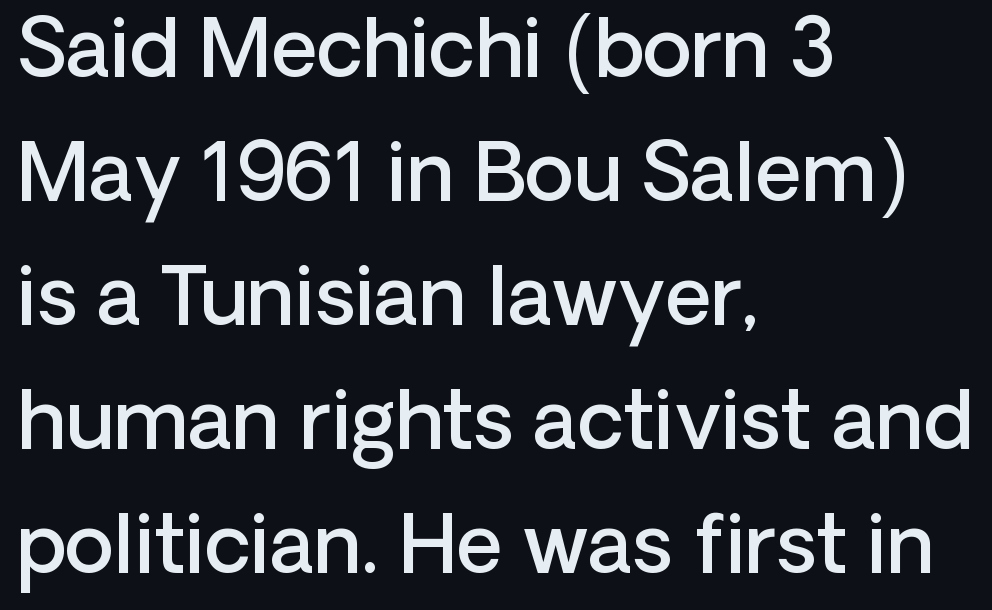
Q: Is the text bold? A: Semi-bold.
Q: Is the text italic (slanted)? A: No, it is upright.
Q: Is the typeface a serif or a sans-serif typeface? A: Sans-serif.
Q: Is the text underlined? A: No.
Q: How is the paragraph aligned? A: Left-aligned.
Q: Is the spacing between letters normal or unusually wide? A: Normal.
Q: Is the spacing between lines tight, normal or loose? A: Normal.
Q: Width (condensed, normal, or wide)? A: Normal.
Q: Stroke contrast? A: Low.
Q: x-height? A: Medium.
Q: Monospaced? A: No.
